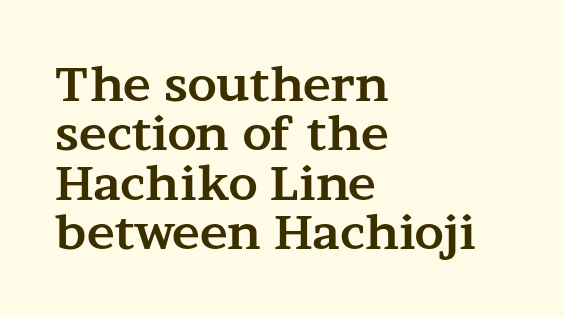
Q: Is the text bold? A: Yes.
Q: Is the text italic (slanted)? A: No, it is upright.
Q: Is the typeface a serif or a sans-serif typeface? A: Serif.
Q: Is the text underlined? A: No.
Q: How is the paragraph aligned? A: Left-aligned.
Q: Is the spacing between letters normal or unusually wide? A: Normal.
Q: Is the spacing between lines tight, normal or loose? A: Tight.
Q: Width (condensed, normal, or wide)? A: Wide.
Q: Stroke contrast? A: Medium.
Q: x-height? A: Medium.
Q: Monospaced? A: No.
